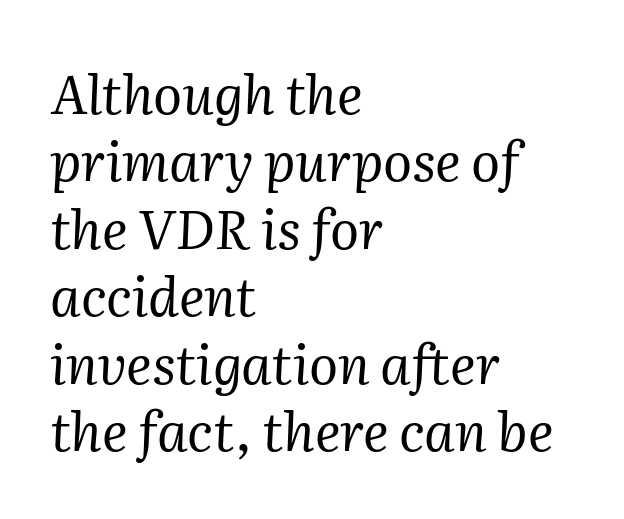
This sample is left-justified, so line endings fall wherever the words run out. Stems here are at most as thick as an everyday book face. Vertical spacing — default. Nothing unusual about the tracking: characters are spaced as the font intends. Lines of text with bare space underneath. Character widths vary here, with narrow letters taking less room than wide ones.
